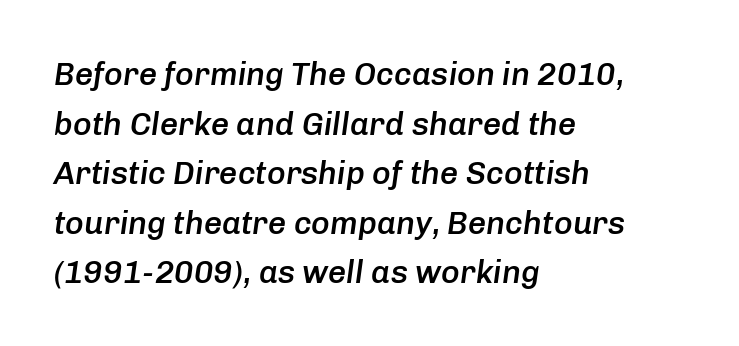
The image shows 32 px semibold type, italic (leaning right); set left-aligned, normal line spacing (1.55x), normal letter spacing, not underlined; low stroke contrast and a medium x-height.
